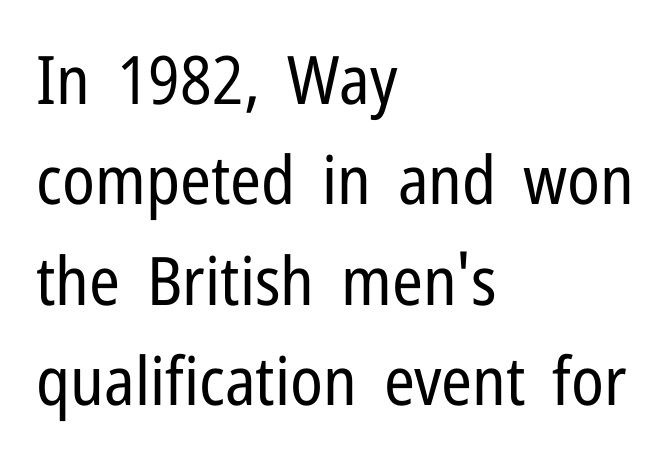
Q: Is the text bold? A: No.
Q: Is the text italic (slanted)? A: No, it is upright.
Q: Is the typeface a serif or a sans-serif typeface? A: Sans-serif.
Q: Is the text underlined? A: No.
Q: How is the paragraph aligned? A: Left-aligned.
Q: Is the spacing between letters normal or unusually wide? A: Normal.
Q: Is the spacing between lines tight, normal or loose? A: Normal.
Q: Width (condensed, normal, or wide)? A: Condensed.
Q: Stroke contrast? A: Low.
Q: x-height? A: Medium.
Q: Monospaced? A: No.
